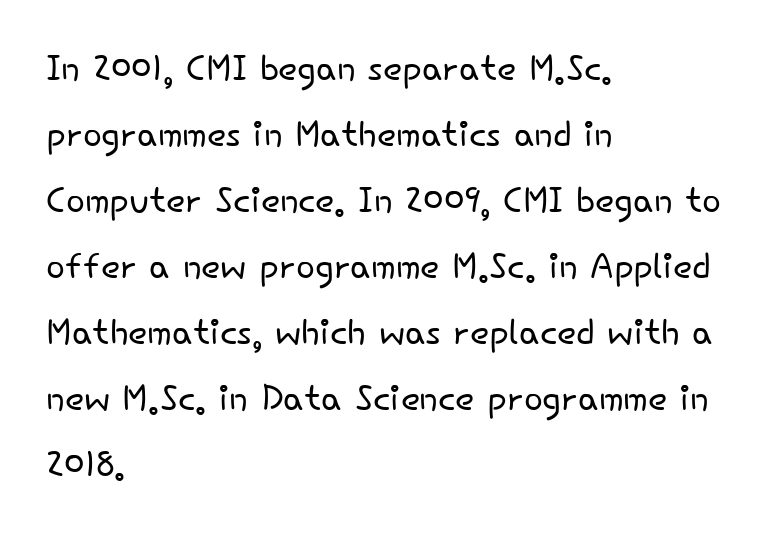
Quick note: not italic, upright. Between one letter and the next there's only the usual sliver of space. The characters display no serif detailing; their extremities are plain. Caption: face not bold, strokes unweighted. Typeset ragged right — the left edge is the straight one.
